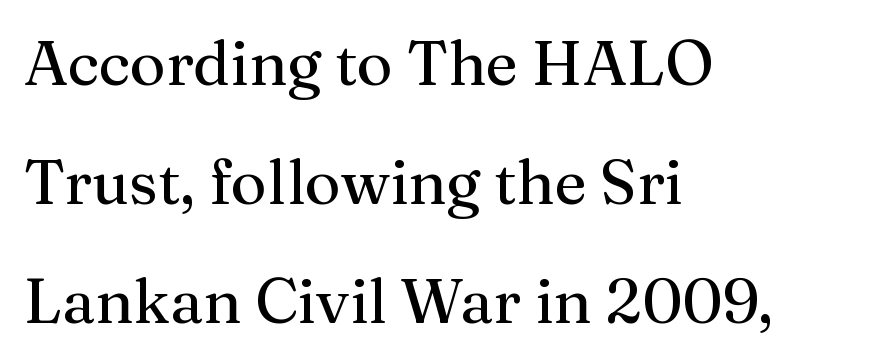
The image shows 62 px regular-weight serif type, upright; set left-aligned, loose line spacing (1.92x), normal letter spacing, not underlined; medium stroke contrast and a medium x-height.
